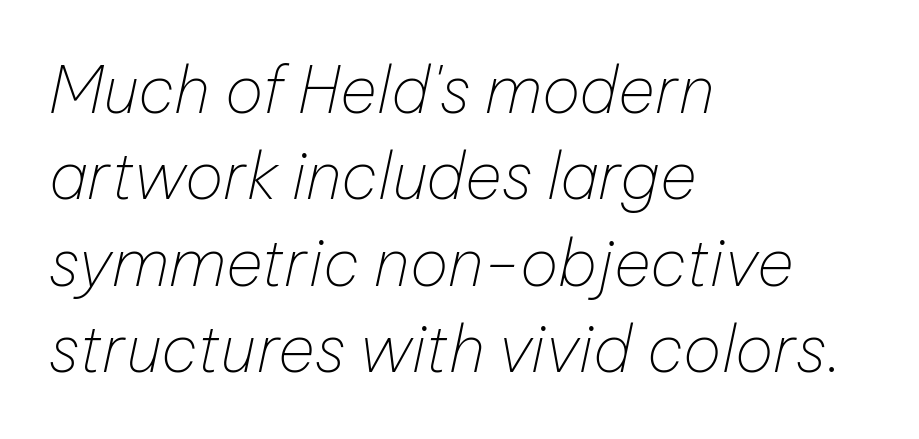
The space beneath each line is pristine and unruled. Think standard paragraph weight, or any step lighter than that. Each letter keeps its own natural width here, so spacing adapts to shape. All the whitespace from short lines collects on the right. Evenly set lines give the paragraph a standard silhouette. Caption: standard tracking, unaltered.
